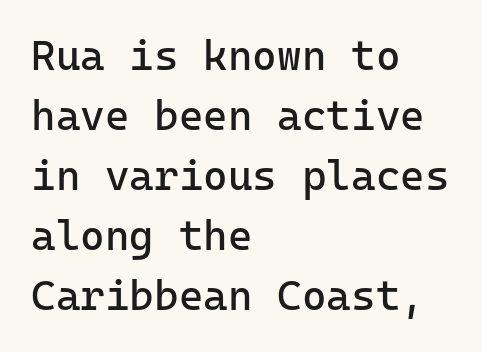
The rag falls on the right side of this text block. Posture: straight, roman, zero tilt. A sans-serif font was chosen for this passage. Heft: none added — not bold. You could count columns in this text — the font is strictly monospaced. If you measured baseline to baseline, you'd find a middling distance.
